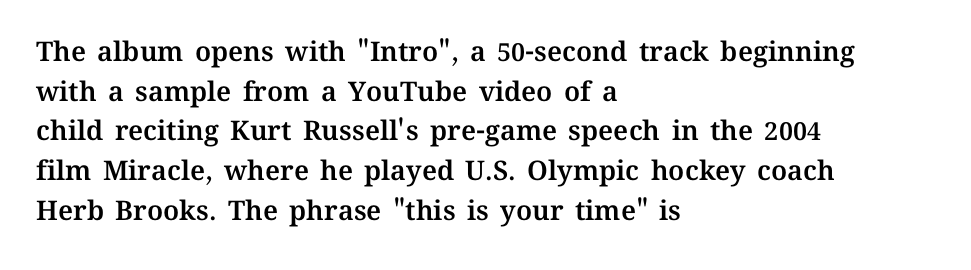
The image shows 27 px text type, upright; set left-aligned, normal line spacing (1.47x), normal letter spacing, not underlined.
